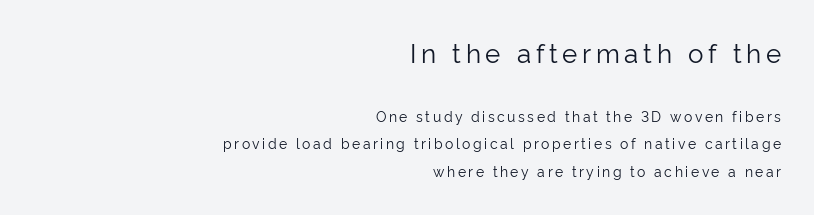
Q: Is the text bold? A: No.
Q: Is the text italic (slanted)? A: No, it is upright.
Q: Is the text underlined? A: No.
Q: How is the paragraph aligned? A: Right-aligned.
Q: Is the spacing between lines tight, normal or loose? A: Loose.
Q: Which block of text is set in a larger size, the first (top) or the second (bottom)? A: The first (top) one.
